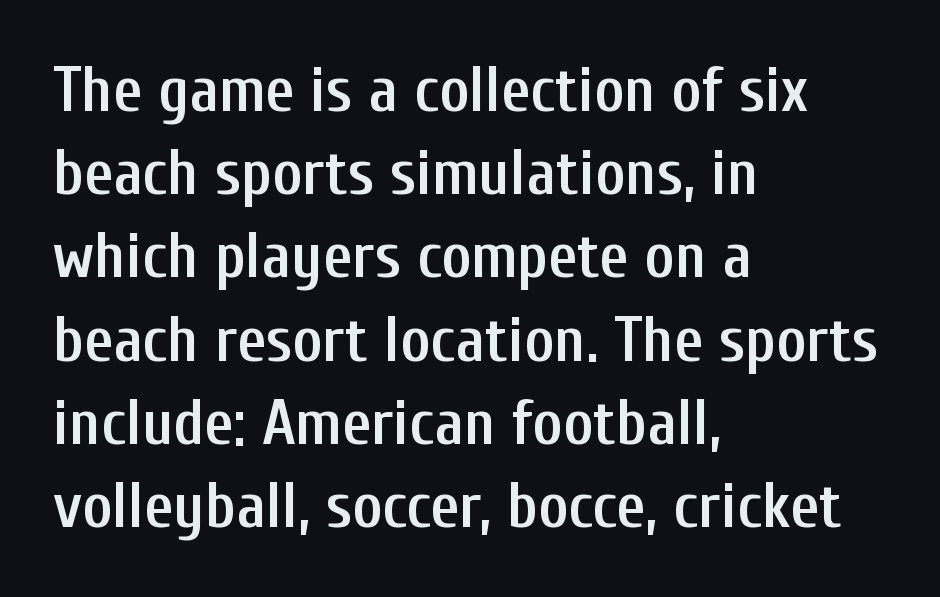
Q: Is the text bold? A: Semi-bold.
Q: Is the text italic (slanted)? A: No, it is upright.
Q: Is the typeface a serif or a sans-serif typeface? A: Sans-serif.
Q: Is the text underlined? A: No.
Q: How is the paragraph aligned? A: Left-aligned.
Q: Is the spacing between letters normal or unusually wide? A: Normal.
Q: Is the spacing between lines tight, normal or loose? A: Normal.
Q: Width (condensed, normal, or wide)? A: Condensed.
Q: Stroke contrast? A: Low.
Q: x-height? A: Medium.
Q: Monospaced? A: No.
